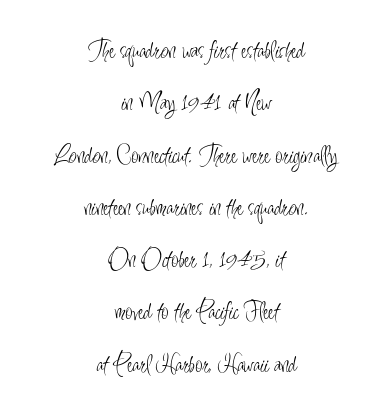
These lines keep a tight, regular rhythm from letter to letter. Bare-footed words on every line. Vertical stems look standard width or narrower in stroke. This block would shrink considerably if given ordinary leading; it's expanded now. Alignment: centered.
